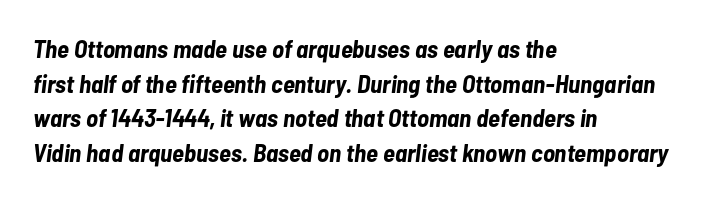
{"italic": "yes", "lean": "right", "slant_degrees": 7, "bold": "yes", "underline": "no", "align": "left", "line_spacing": "normal", "line_spacing_ratio": 1.39, "letter_spacing": "normal", "letter_spacing_em": 0.0, "glyph_px": 25}
